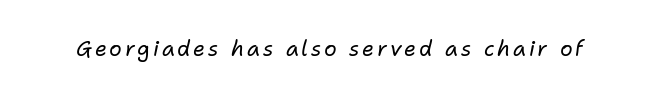
{"italic": "yes", "lean": "right", "slant_degrees": 11, "bold": "no", "underline": "no", "glyph_px": 21}
